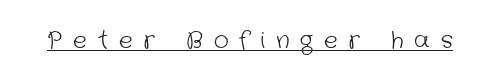
{"bold": "no", "underline": "yes", "letter_spacing": "wide", "letter_spacing_em": 0.48, "glyph_px": 23}
